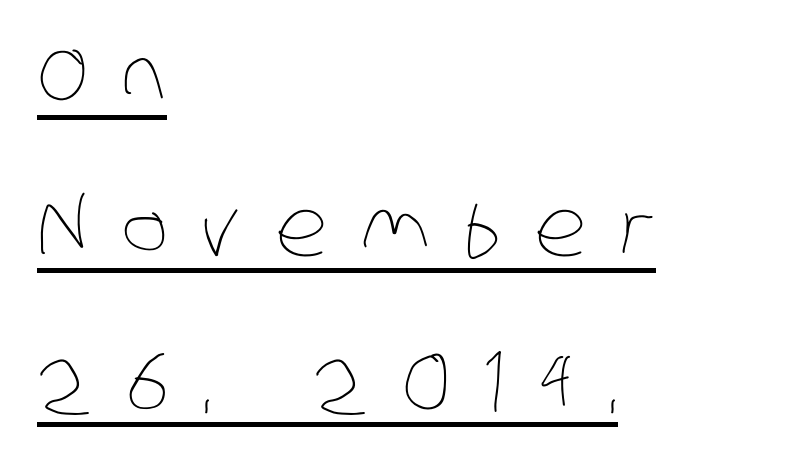
Q: Is the text bold? A: No.
Q: Is the text underlined? A: Yes.
Q: How is the paragraph aligned? A: Left-aligned.
Q: Is the spacing between letters normal or unusually wide? A: Unusually wide.
Q: Is the spacing between lines tight, normal or loose? A: Loose.
Q: Width (condensed, normal, or wide)? A: Condensed.
Q: Stroke contrast? A: Low.
Q: x-height? A: Large.
Q: Monospaced? A: No.
